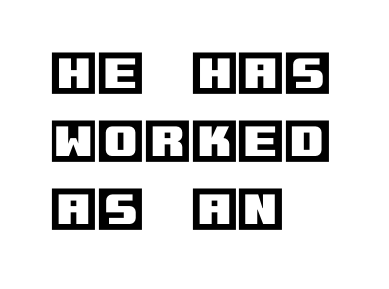
{"italic": "no", "width": "normal", "x_height": "large", "underline": "no", "align": "left", "line_spacing": "normal", "line_spacing_ratio": 1.42, "letter_spacing": "normal", "letter_spacing_em": 0.0, "glyph_px": 48}
